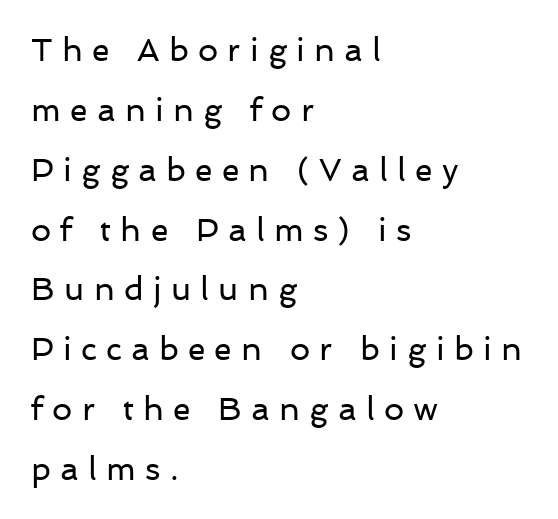
{"serif": "no", "italic": "no", "bold": "no", "weight": "regular", "width": "normal", "stroke_contrast": "low", "x_height": "medium", "monospaced": "no", "underline": "no", "align": "left", "line_spacing_ratio": 1.87, "letter_spacing": "wide", "letter_spacing_em": 0.29, "glyph_px": 32}
